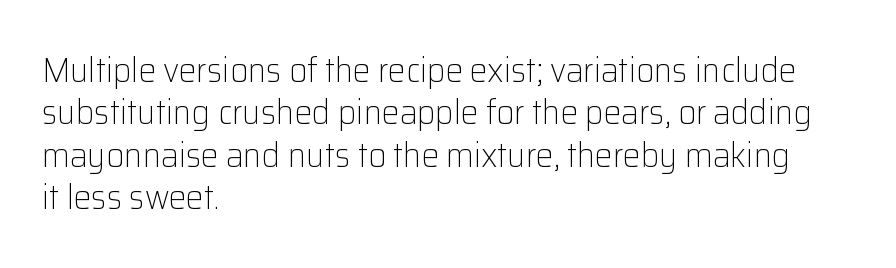
{"serif": "no", "italic": "no", "bold": "no", "weight": "light", "width": "normal", "stroke_contrast": "low", "x_height": "medium", "monospaced": "no", "underline": "no", "align": "left", "line_spacing_ratio": 1.21, "letter_spacing": "normal", "letter_spacing_em": 0.0, "glyph_px": 35}
